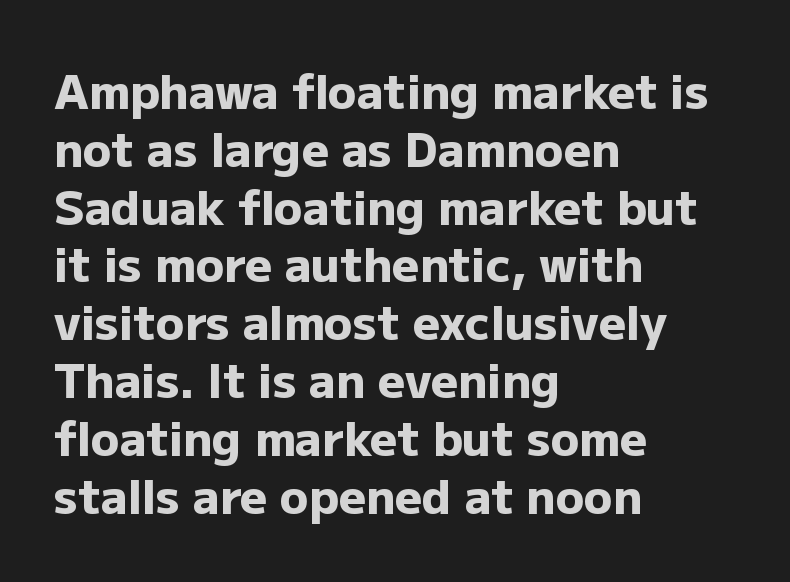
The image shows 47 px heavy sans-serif type, upright; set left-aligned, line spacing 1.23x, normal letter spacing, not underlined; low stroke contrast and a medium x-height.
